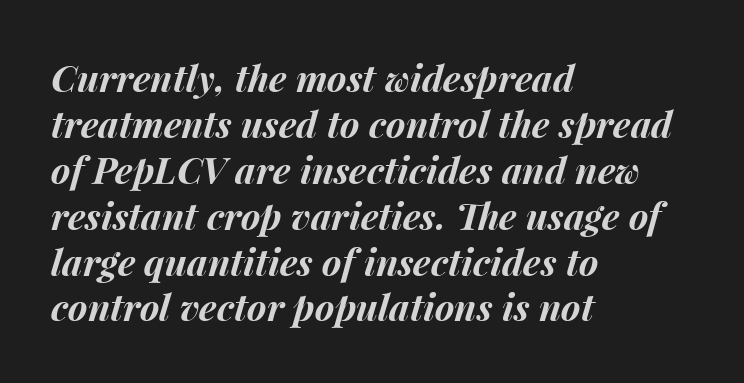
The letters sit at their default tracking, neither squeezed nor spread. The compositor pushed each line to the left boundary. Varying glyph widths throughout — classic text-font behaviour. Slant detected: the letters are inclined. The strokes are fattened all the way to bold. The gap between lines stays unmarked.
